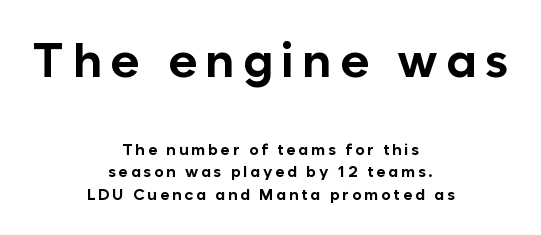
Line spacing here is normal. Of the two passages, the one on top uses the larger point size. This sample has the flowing, uneven cadence of proportional lettering. A bare baseline throughout the passage. Each glyph is drawn with heavy, bold strokes. Style check: upright.
